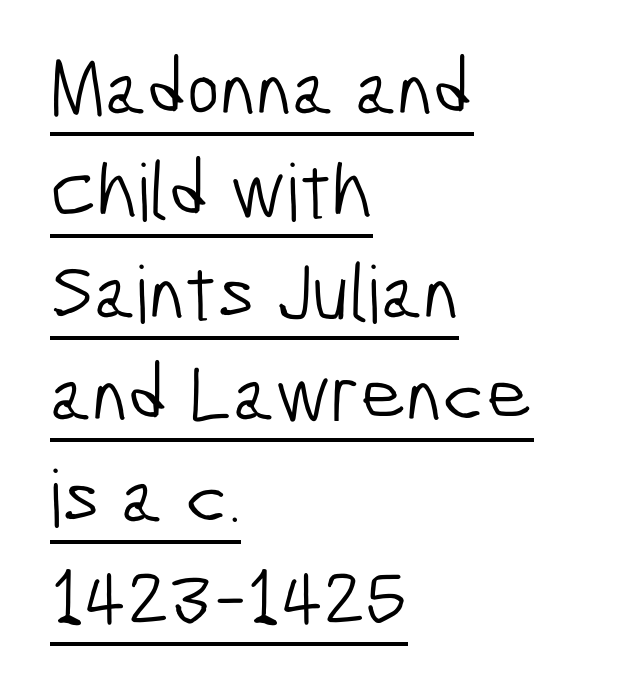
Successive baselines arrive at the customary interval. In terms of letterspacing, this is plain default setting. Proportional: the letters do not fall into vertical columns. Leftover space on each line is placed entirely after the last word. Ink coverage per letter is moderate at most.
